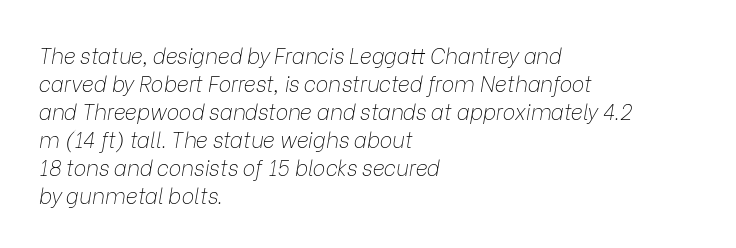
The rag falls on the right side of this text block. The strokes are not fattened; the text isn't bold. Rows of type keep a routine distance in the vertical direction. Letter spacing: default.
